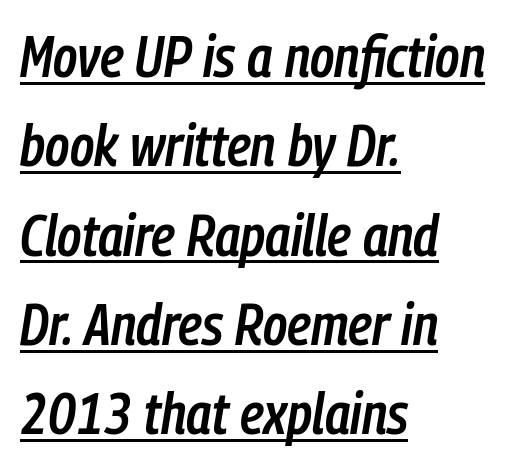
The image shows 58 px semibold, condensed type, italic (leaning right); set left-aligned, normal line spacing (1.54x), normal letter spacing, underlined; low stroke contrast and a medium x-height.
